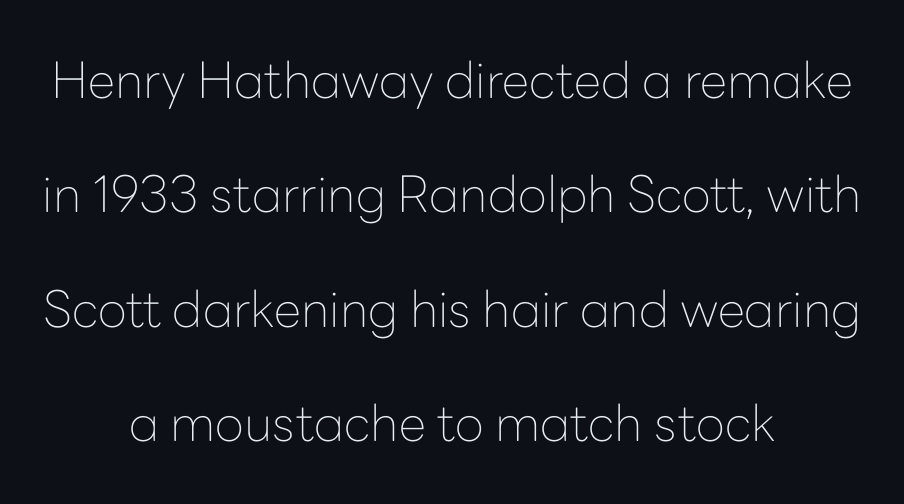
Q: Is the text bold? A: No.
Q: Is the text italic (slanted)? A: No, it is upright.
Q: Is the typeface a serif or a sans-serif typeface? A: Sans-serif.
Q: Is the text underlined? A: No.
Q: How is the paragraph aligned? A: Centered.
Q: Is the spacing between letters normal or unusually wide? A: Normal.
Q: Is the spacing between lines tight, normal or loose? A: Loose.
Q: Width (condensed, normal, or wide)? A: Normal.
Q: Stroke contrast? A: Low.
Q: x-height? A: Medium.
Q: Monospaced? A: No.
